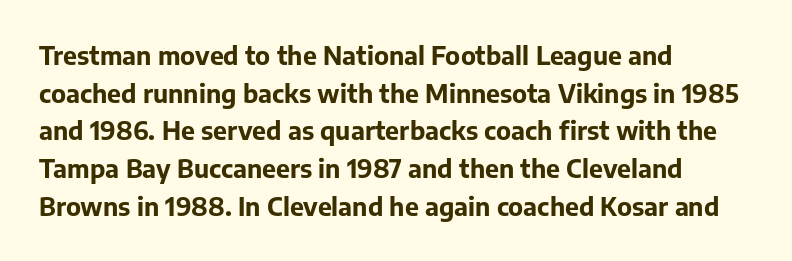
Q: Is the text bold? A: Yes.
Q: Is the text italic (slanted)? A: No, it is upright.
Q: Is the text underlined? A: No.
Q: How is the paragraph aligned? A: Left-aligned.
Q: Is the spacing between letters normal or unusually wide? A: Normal.
Q: Is the spacing between lines tight, normal or loose? A: Normal.
